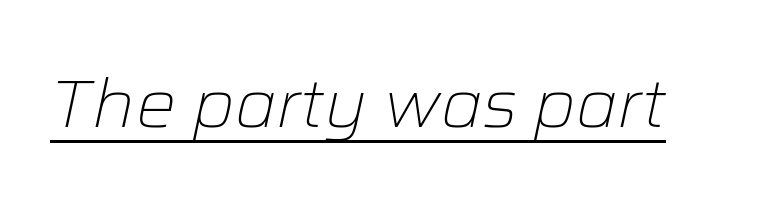
{"italic": "yes", "lean": "right", "slant_degrees": 12, "bold": "no", "weight": "light", "width": "normal", "stroke_contrast": "low", "x_height": "medium", "monospaced": "no", "underline": "yes", "letter_spacing": "normal", "letter_spacing_em": 0.0, "glyph_px": 67}
